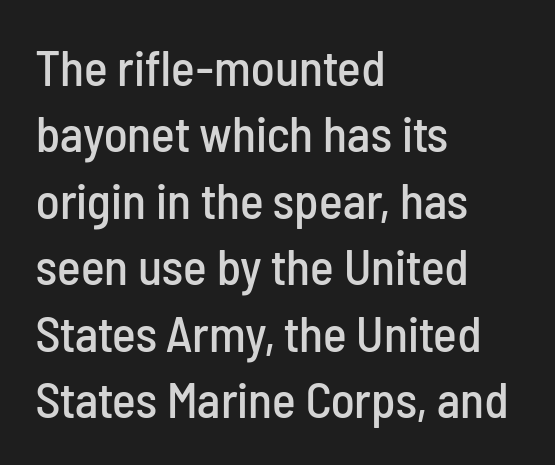
Each word holds together tightly as a unit, with standard inter-letter gaps. A clean baseline with only descenders dipping below it. The rendering uses a moderate line-height, typical for paragraphs. Is this a fixed-width face? No — the glyphs have proportional, varying widths.
